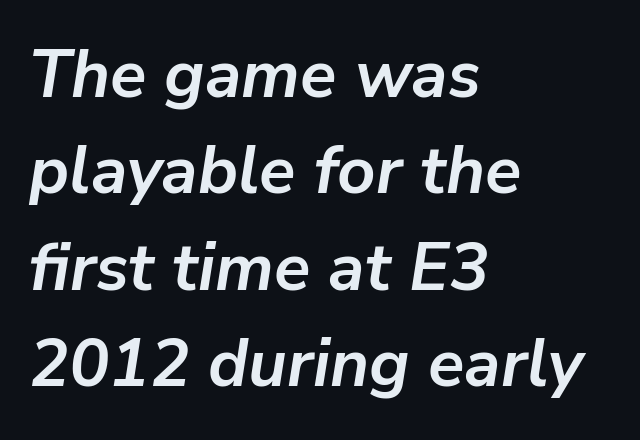
Q: Is the text bold? A: Yes.
Q: Is the text italic (slanted)? A: Yes, it leans right by about 9 degrees.
Q: Is the text underlined? A: No.
Q: How is the paragraph aligned? A: Left-aligned.
Q: Is the spacing between letters normal or unusually wide? A: Normal.
Q: Is the spacing between lines tight, normal or loose? A: Normal.
Q: Width (condensed, normal, or wide)? A: Normal.
Q: Stroke contrast? A: Low.
Q: x-height? A: Medium.
Q: Monospaced? A: No.
